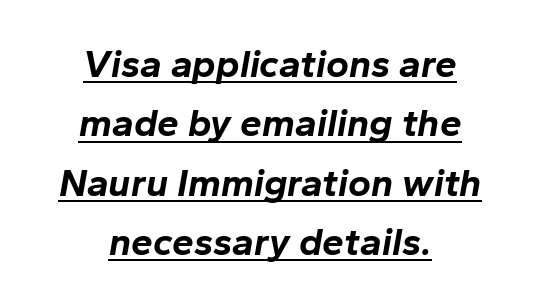
{"italic": "yes", "lean": "right", "slant_degrees": 10, "bold": "yes", "weight": "bold", "width": "normal", "stroke_contrast": "low", "x_height": "medium", "monospaced": "no", "underline": "yes", "align": "center", "line_spacing": "normal", "line_spacing_ratio": 1.52, "letter_spacing": "normal", "letter_spacing_em": 0.0, "glyph_px": 39}
